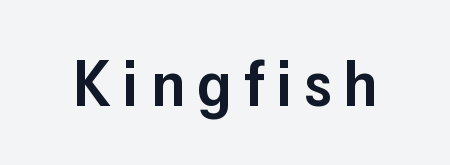
Glance below the letters and you will spot only blank space. When letters stand straight like this, we call the style roman or upright. The rendering uses natural spacing where letterforms have individual widths. Font category for this specimen: sans-serif. Notice the strokes are somewhat thickened but not fully heavy: this is a semibold.
